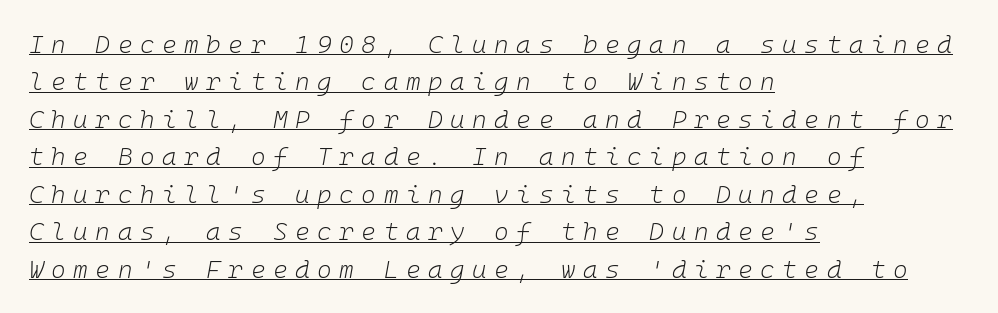
The image shows 25 px text type, italic (leaning right); set left-aligned, normal line spacing (1.5x), unusually wide letter spacing (+0.3 em), underlined.
